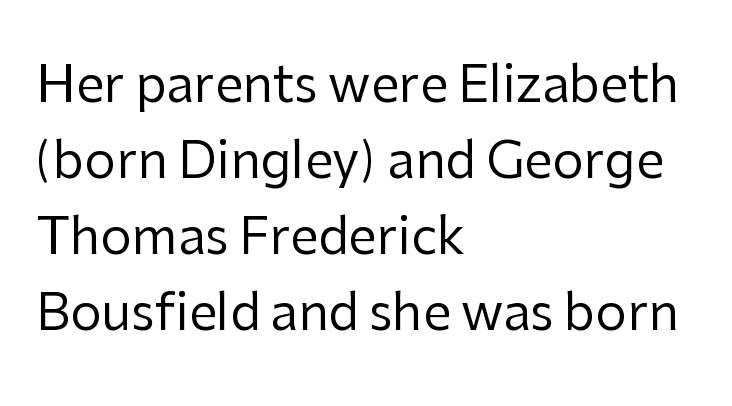
The ragged edge is on the right, which tells us the setting is flush left. The gap between lines stays unmarked. In terms of letterform style, serifs are entirely absent. The font is comparable to plain body text, perhaps lighter. The type sits square on the baseline with zero lean. The passage shown stacks its lines at a standard gap.
